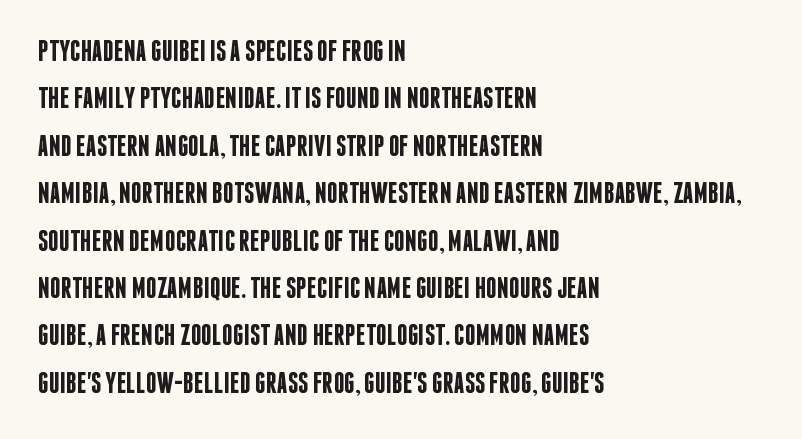
{"serif": "no", "italic": "no", "bold": "semi", "weight": "semibold", "width": "condensed", "stroke_contrast": "low", "x_height": "large", "monospaced": "no", "underline": "no", "align": "left", "line_spacing": "normal", "line_spacing_ratio": 1.58, "letter_spacing": "normal", "letter_spacing_em": 0.0, "glyph_px": 30}
